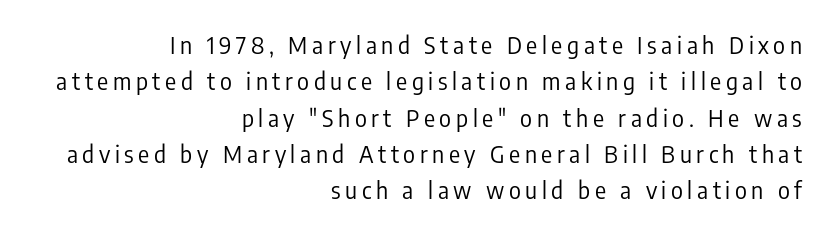
The image shows 23 px text type, upright; set right-aligned, normal line spacing (1.58x), unusually wide letter spacing (+0.2 em), not underlined.
